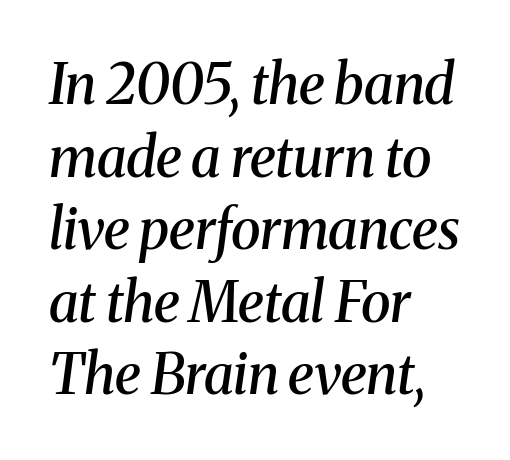
Q: Is the text bold? A: Semi-bold.
Q: Is the text italic (slanted)? A: Yes, it leans right by about 8 degrees.
Q: Is the typeface a serif or a sans-serif typeface? A: Serif.
Q: Is the text underlined? A: No.
Q: How is the paragraph aligned? A: Left-aligned.
Q: Is the spacing between letters normal or unusually wide? A: Normal.
Q: Is the spacing between lines tight, normal or loose? A: Normal.
Q: Width (condensed, normal, or wide)? A: Normal.
Q: Stroke contrast? A: Medium.
Q: x-height? A: Medium.
Q: Monospaced? A: No.
